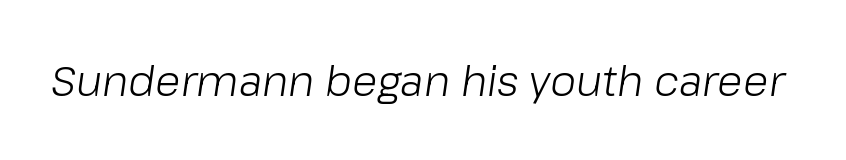
Italic? Definitely — the glyphs are oblique. Do the characters align in a grid? No, the font is proportional. The strip under each line holds only bare page. Nothing unusual about the tracking: characters are spaced as the font intends. Caption: face not bold, strokes unweighted.
